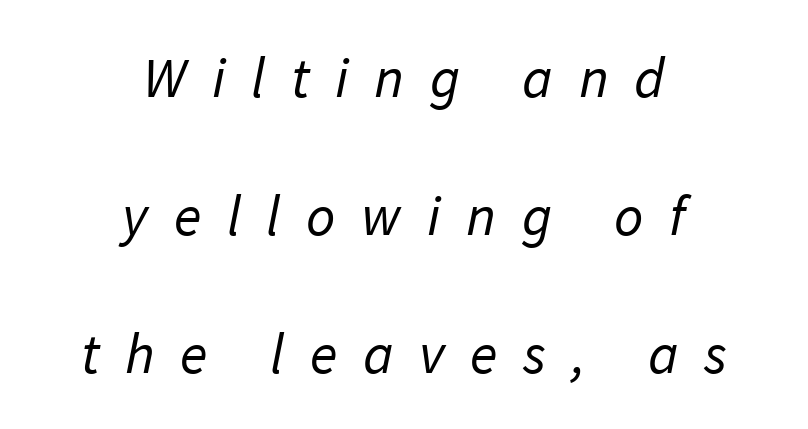
The image shows 57 px regular-weight sans-serif type; set centered, loose line spacing (2.42x), unusually wide letter spacing (+0.45 em), not underlined; low stroke contrast and a medium x-height.
